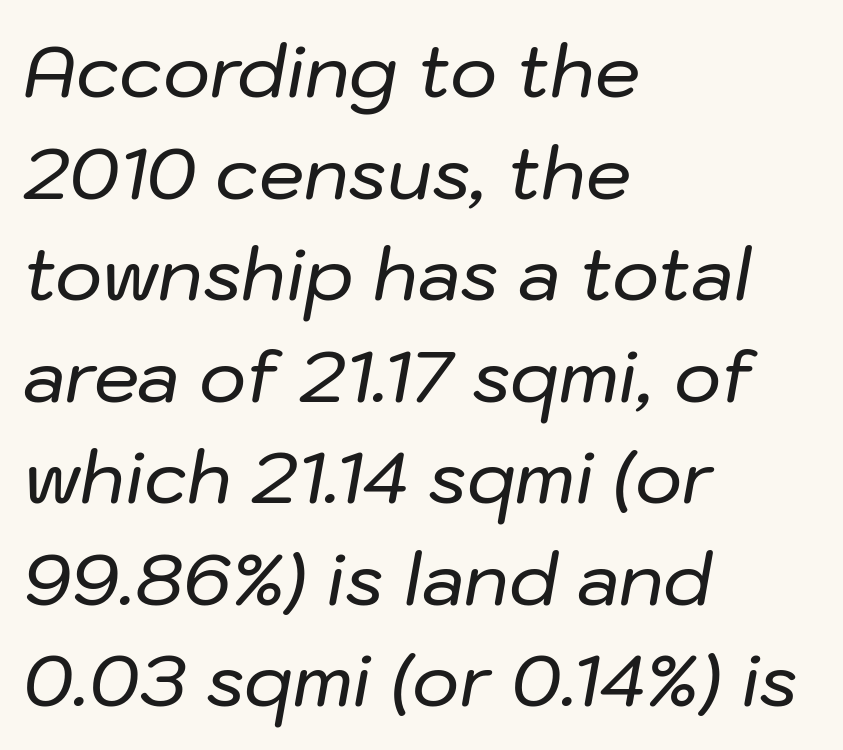
Q: Is the text italic (slanted)? A: Yes, it leans right by about 10 degrees.
Q: Is the text underlined? A: No.
Q: How is the paragraph aligned? A: Left-aligned.
Q: Is the spacing between letters normal or unusually wide? A: Normal.
Q: Is the spacing between lines tight, normal or loose? A: Normal.
Q: Width (condensed, normal, or wide)? A: Normal.
Q: Stroke contrast? A: Low.
Q: x-height? A: Medium.
Q: Monospaced? A: No.
